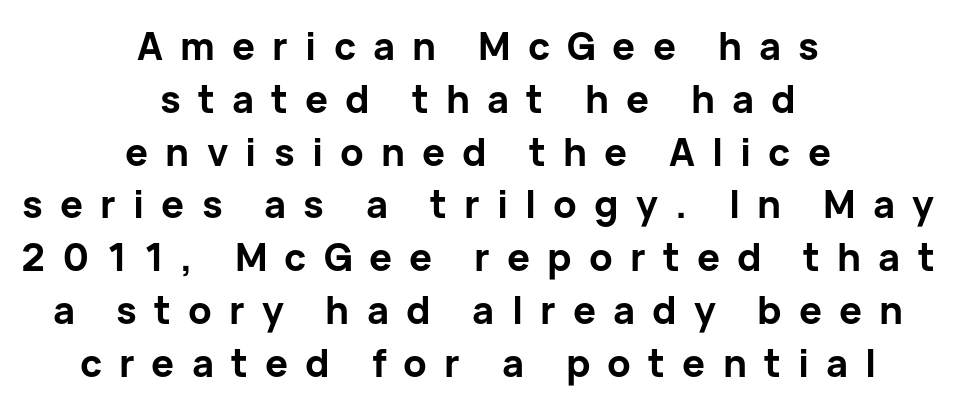
These lines sit exactly where default settings would place them. Designer's note — italics off, roman on. The letters advance in unequal steps, a hallmark of proportional type. Stroke thickness is high; the sample reads as a true bold.
